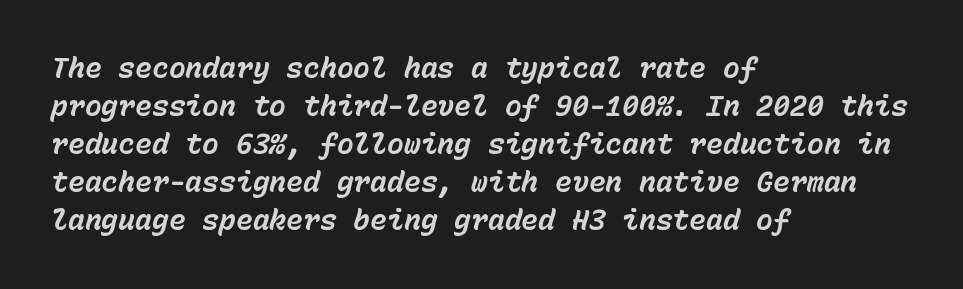
{"italic": "yes", "lean": "right", "slant_degrees": 15, "bold": "yes", "weight": "bold", "width": "normal", "stroke_contrast": "low", "x_height": "medium", "monospaced": "yes", "underline": "no", "align": "left", "line_spacing": "normal", "line_spacing_ratio": 1.36, "letter_spacing": "normal", "letter_spacing_em": 0.0, "glyph_px": 28}
